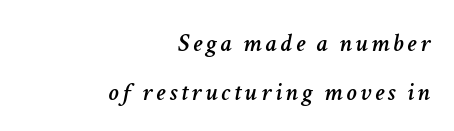
The image shows 26 px text type, italic (leaning right); set right-aligned, line spacing 1.87x, not underlined.
